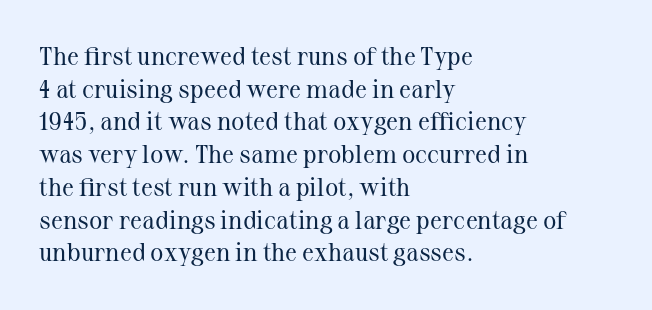
What's the leading like? Ordinary, nothing unusual. The passage shown has conventional tracking throughout. The typography opts for an upright posture over an oblique one. The passage is arranged the way most books set body copy — flush left.
